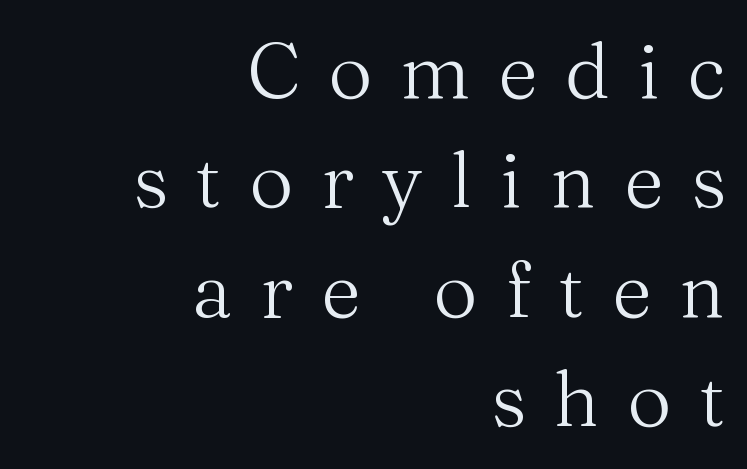
Q: Is the text bold? A: No.
Q: Is the text italic (slanted)? A: No, it is upright.
Q: Is the typeface a serif or a sans-serif typeface? A: Serif.
Q: Is the text underlined? A: No.
Q: How is the paragraph aligned? A: Right-aligned.
Q: Is the spacing between letters normal or unusually wide? A: Unusually wide.
Q: Is the spacing between lines tight, normal or loose? A: Normal.
Q: Width (condensed, normal, or wide)? A: Normal.
Q: Stroke contrast? A: Medium.
Q: x-height? A: Medium.
Q: Monospaced? A: No.
